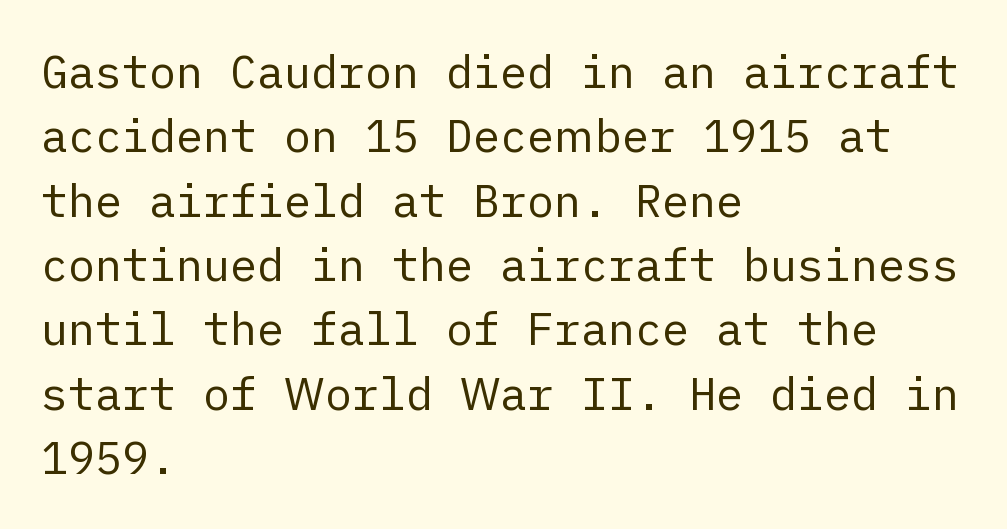
The space between consecutive lines is moderate. The strokes carry an ordinary text weight at most. Typeset ragged right — the left edge is the straight one. Is there any slant? The stems are plumb.
